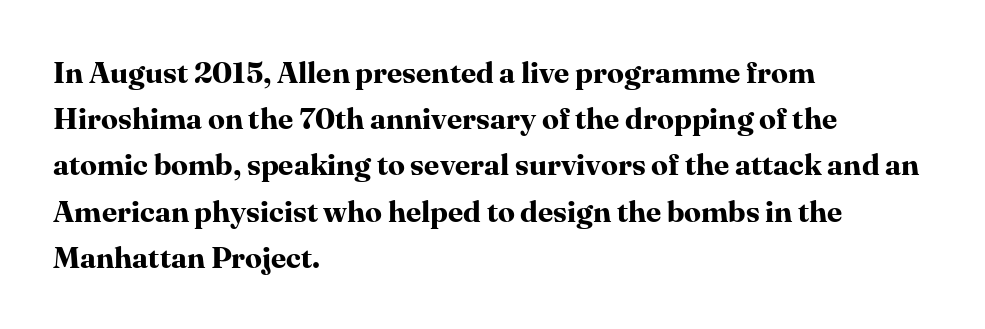
Q: Is the text bold? A: Yes.
Q: Is the text italic (slanted)? A: No, it is upright.
Q: Is the typeface a serif or a sans-serif typeface? A: Serif.
Q: Is the text underlined? A: No.
Q: How is the paragraph aligned? A: Left-aligned.
Q: Is the spacing between letters normal or unusually wide? A: Normal.
Q: Is the spacing between lines tight, normal or loose? A: Normal.
Q: Width (condensed, normal, or wide)? A: Normal.
Q: Stroke contrast? A: High.
Q: x-height? A: Medium.
Q: Monospaced? A: No.
